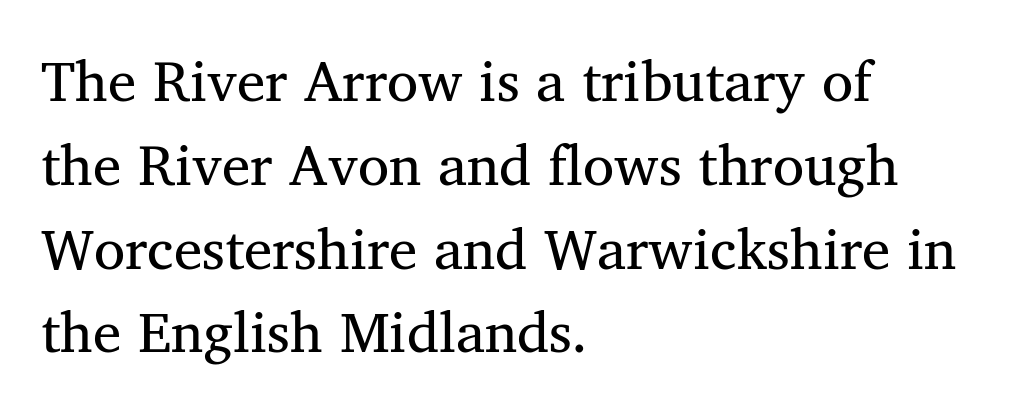
Q: Is the text bold? A: No.
Q: Is the text italic (slanted)? A: No, it is upright.
Q: Is the typeface a serif or a sans-serif typeface? A: Serif.
Q: Is the text underlined? A: No.
Q: How is the paragraph aligned? A: Left-aligned.
Q: Is the spacing between letters normal or unusually wide? A: Normal.
Q: Is the spacing between lines tight, normal or loose? A: Normal.
Q: Width (condensed, normal, or wide)? A: Normal.
Q: Stroke contrast? A: Medium.
Q: x-height? A: Medium.
Q: Monospaced? A: No.
